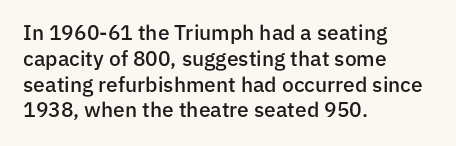
Q: Is the text bold? A: Semi-bold.
Q: Is the text italic (slanted)? A: No, it is upright.
Q: Is the text underlined? A: No.
Q: How is the paragraph aligned? A: Left-aligned.
Q: Is the spacing between letters normal or unusually wide? A: Normal.
